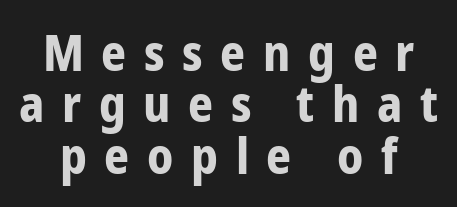
The image shows 49 px bold, condensed sans-serif type, upright; set tight line spacing (1.05x), unusually wide letter spacing (+0.36 em), not underlined; low stroke contrast and a medium x-height.
